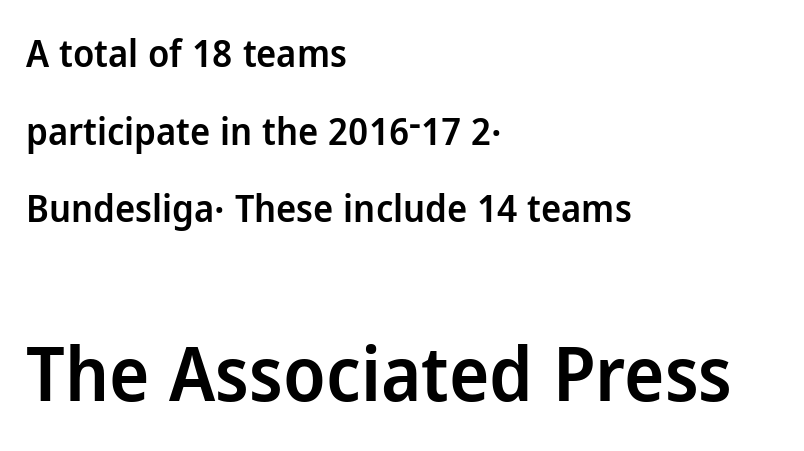
The image shows 76 px semibold sans-serif type, upright; set left-aligned, loose line spacing (2.04x), normal letter spacing, not underlined; the second (bottom) block is 2.0x larger; low stroke contrast and a medium x-height.
